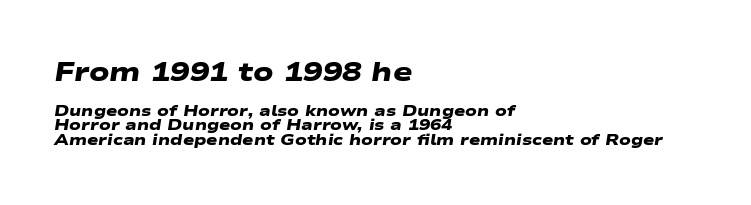
The image shows 26 px bold type; set left-aligned, tight line spacing (0.96x), normal letter spacing, not underlined; the first (top) block is 1.73x larger.
